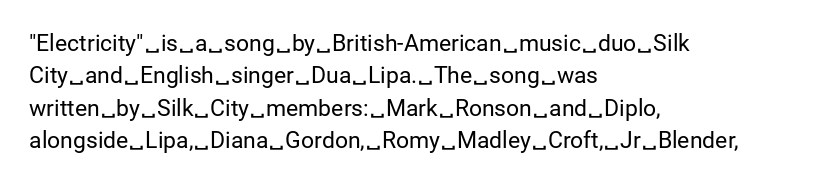
The image shows 23 px text type, upright; set left-aligned, normal line spacing (1.41x), normal letter spacing, not underlined.
